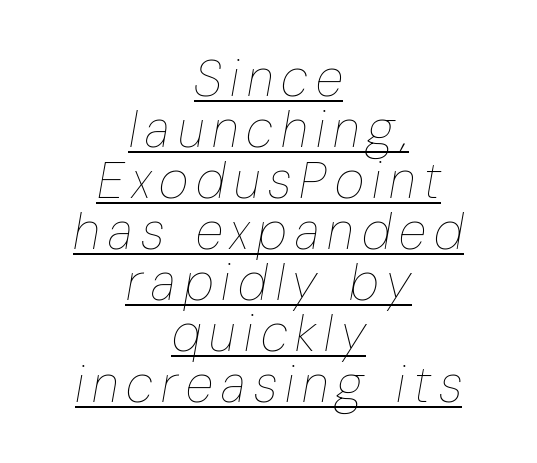
The image shows 51 px thin, condensed type, italic (leaning right); set centered, tight line spacing (1.0x), underlined; low stroke contrast and a medium x-height.
